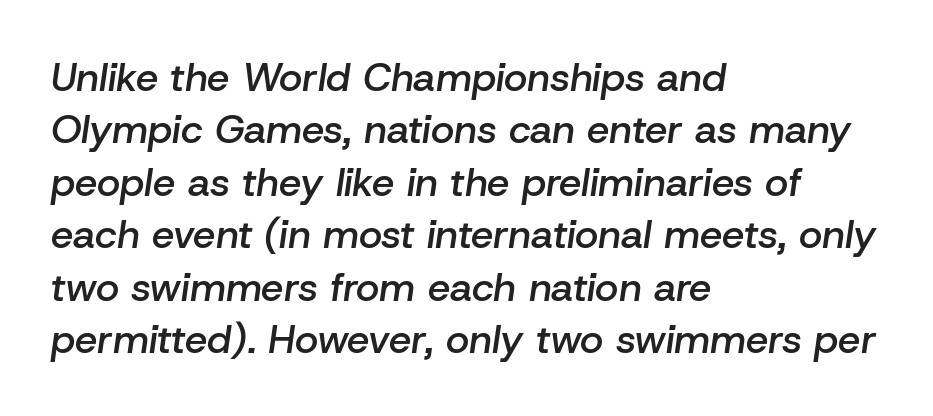
Where is the straight margin? On the left. Beneath every word, the page is bare. The letters advance in unequal steps, a hallmark of proportional type. Semibold letterforms, between regular and bold. Normally led — the rows are evenly, conventionally spaced. This is oblique type, the kind used for emphasis or titles.
